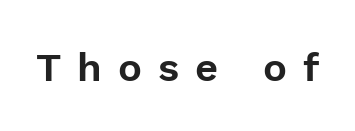
The rendering uses natural spacing where letterforms have individual widths. Font category for this specimen: sans-serif. When letters stand straight like this, we call the style roman or upright. Anything drawn beneath the words? Only blank space. Words appear elongated and porous because spacing is wide.
